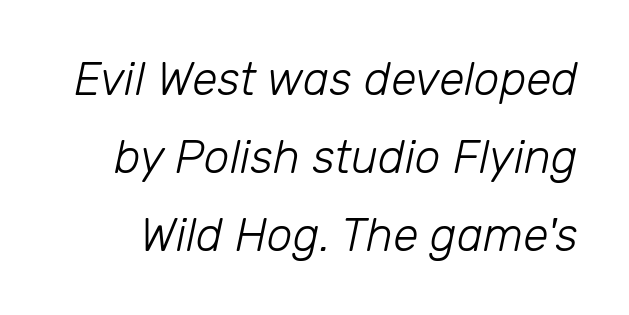
{"italic": "yes", "lean": "right", "slant_degrees": 12, "bold": "no", "weight": "light", "width": "normal", "stroke_contrast": "low", "x_height": "medium", "monospaced": "no", "underline": "no", "line_spacing": "normal", "line_spacing_ratio": 1.7, "letter_spacing": "normal", "letter_spacing_em": 0.0, "glyph_px": 46}
